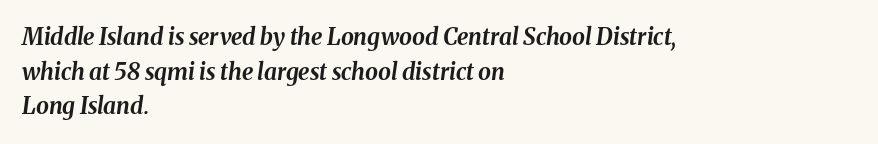
Q: Is the text bold? A: Yes.
Q: Is the text italic (slanted)? A: Yes, it leans right by about 8 degrees.
Q: Is the text underlined? A: No.
Q: How is the paragraph aligned? A: Left-aligned.
Q: Is the spacing between letters normal or unusually wide? A: Normal.
Q: Is the spacing between lines tight, normal or loose? A: Normal.
